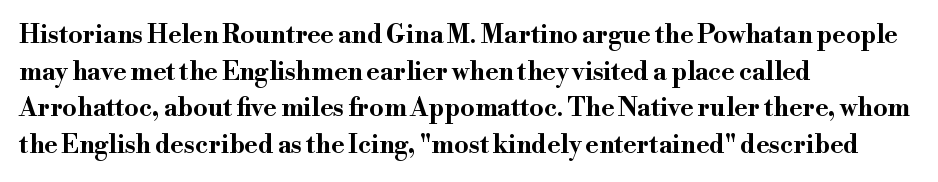
Q: Is the text bold? A: Yes.
Q: Is the text italic (slanted)? A: No, it is upright.
Q: Is the text underlined? A: No.
Q: How is the paragraph aligned? A: Left-aligned.
Q: Is the spacing between letters normal or unusually wide? A: Normal.
Q: Is the spacing between lines tight, normal or loose? A: Normal.
